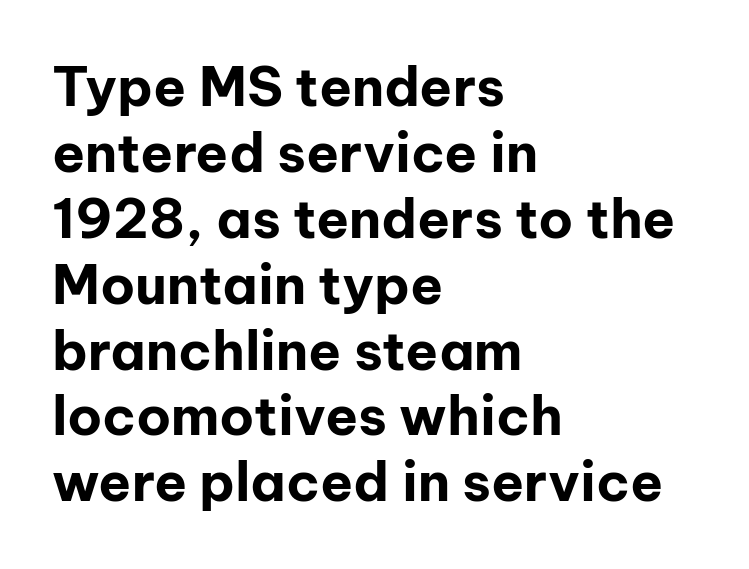
Does the copy run flush right? No — it runs flush left. Compared with typical body copy, the letter spacing here is the same. Here the designer chose a conventional face with non-uniform glyph widths. Lines of text with bare space underneath.
